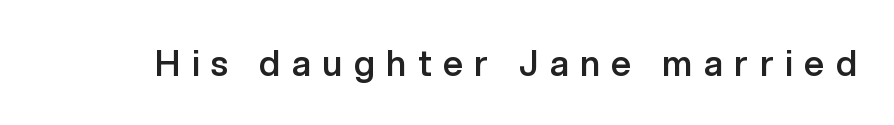
Q: Is the text bold? A: Semi-bold.
Q: Is the text italic (slanted)? A: No, it is upright.
Q: Is the typeface a serif or a sans-serif typeface? A: Sans-serif.
Q: Is the text underlined? A: No.
Q: Is the spacing between letters normal or unusually wide? A: Unusually wide.
Q: Width (condensed, normal, or wide)? A: Normal.
Q: Stroke contrast? A: Low.
Q: x-height? A: Medium.
Q: Monospaced? A: No.
